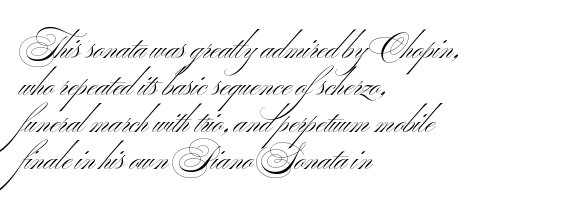
The image shows 32 px light, wide sans-serif type; set left-aligned, line spacing 1.16x, normal letter spacing, not underlined; medium stroke contrast and a small x-height.
